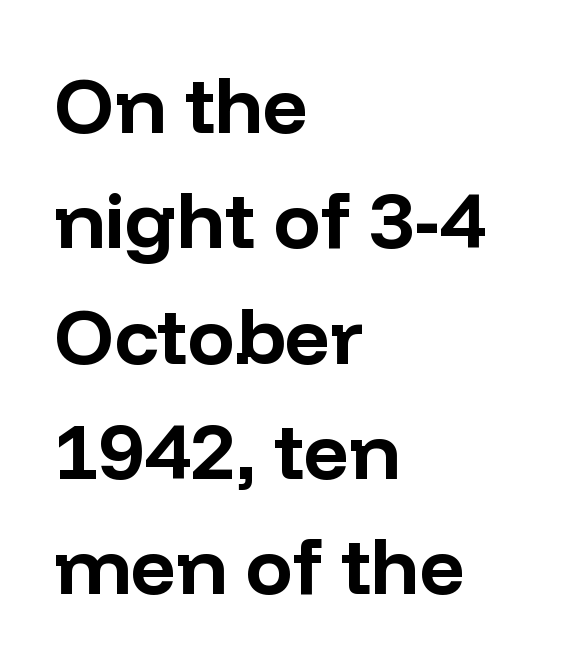
Grotesque or geometric, the face here clearly has no serifs. The area under the type is left untouched. Caption: standard tracking, unaltered. These lines stack with their left ends in a neat column. The glyphs have the mass of a bold cut. Spacing verdict: proportional, widths tailored to each character.
